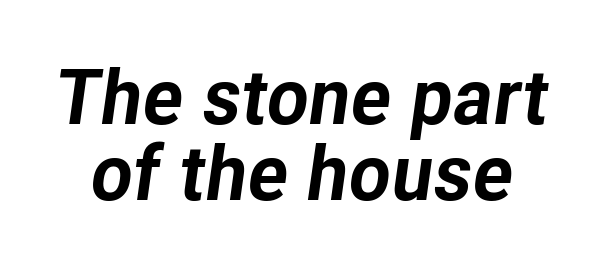
Q: Is the text bold? A: Yes.
Q: Is the text italic (slanted)? A: Yes, it leans right by about 8 degrees.
Q: Is the text underlined? A: No.
Q: Is the spacing between letters normal or unusually wide? A: Normal.
Q: Is the spacing between lines tight, normal or loose? A: Tight.
Q: Width (condensed, normal, or wide)? A: Normal.
Q: Stroke contrast? A: Low.
Q: x-height? A: Medium.
Q: Monospaced? A: No.
